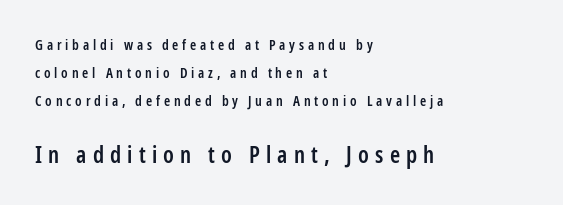
This sample uses expanded letter spacing, leaving extra air between glyphs. Quick note: not italic, upright. Its strokes are somewhat broadened, the hallmark of semibold type. Note: smaller setting up top, larger setting below. Layout note: lines flush left.
